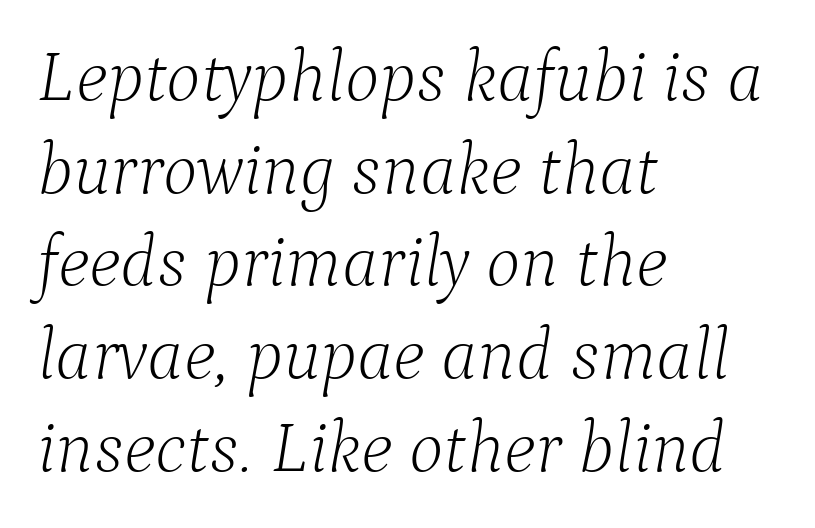
The face used here is proportionally spaced, like ordinary book or web type. The strip under each line holds only bare page. Note: serifs present on the glyphs. The lines sit at an ordinary, default distance from one another.
